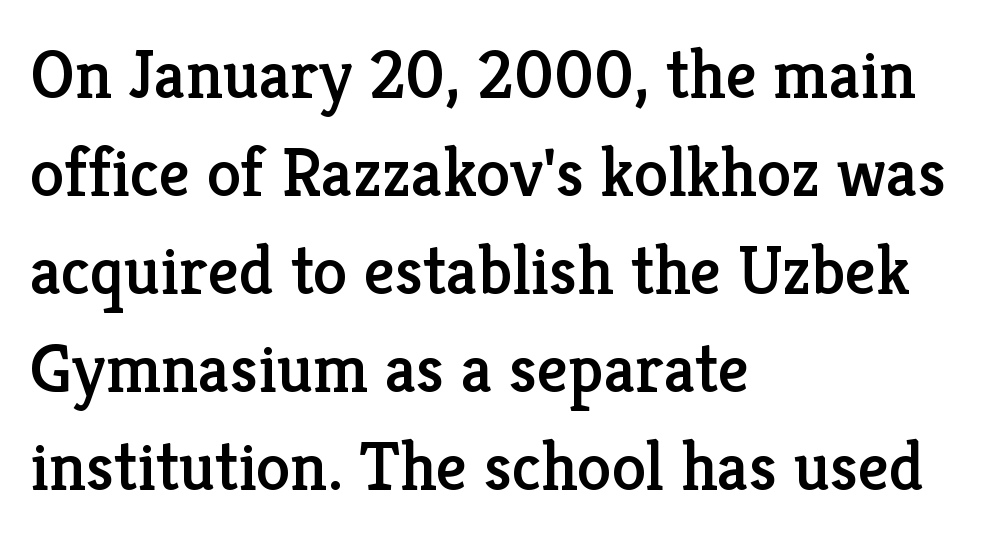
The image shows 69 px serif type, upright; set left-aligned, normal line spacing (1.42x), normal letter spacing, not underlined; low stroke contrast and a medium x-height.
